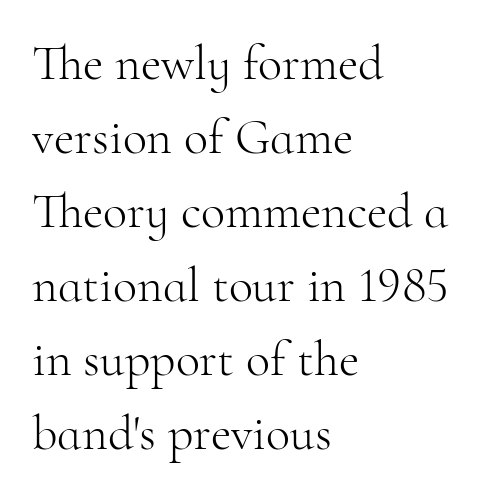
{"serif": "yes", "italic": "no", "bold": "no", "weight": "light", "width": "normal", "stroke_contrast": "high", "x_height": "small", "monospaced": "no", "underline": "no", "align": "left", "line_spacing": "normal", "line_spacing_ratio": 1.48, "letter_spacing": "normal", "letter_spacing_em": 0.0, "glyph_px": 50}
